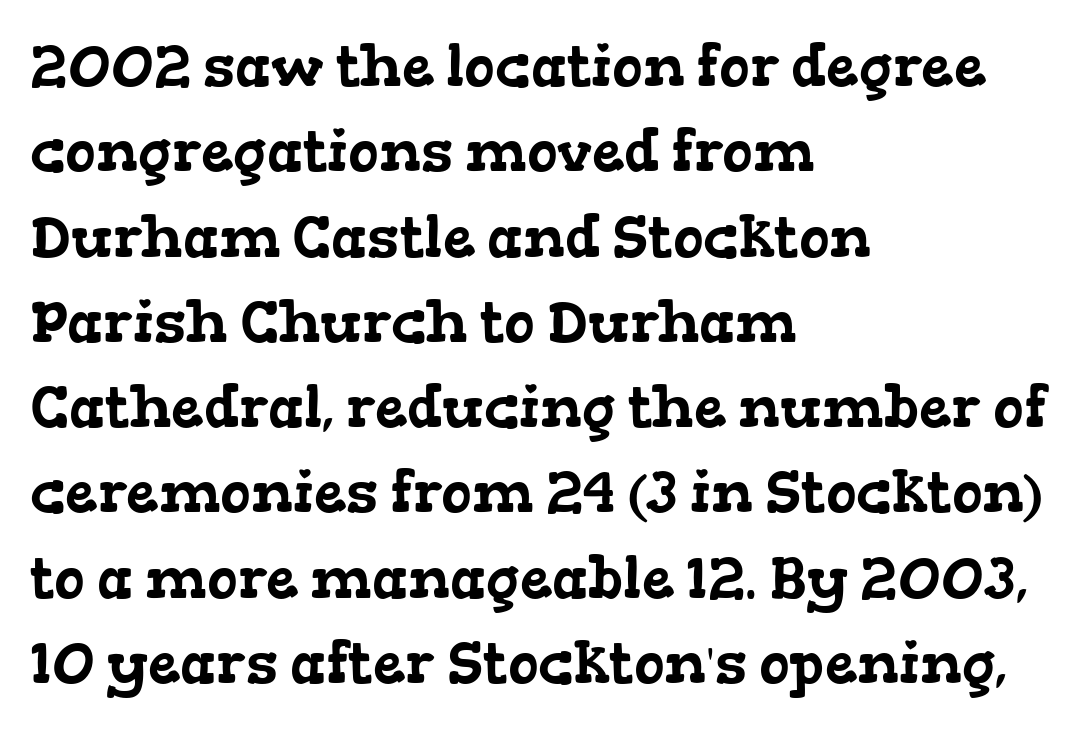
Q: Is the typeface a serif or a sans-serif typeface? A: Serif.
Q: Is the text underlined? A: No.
Q: How is the paragraph aligned? A: Left-aligned.
Q: Is the spacing between letters normal or unusually wide? A: Normal.
Q: Is the spacing between lines tight, normal or loose? A: Normal.
Q: Width (condensed, normal, or wide)? A: Wide.
Q: Stroke contrast? A: Low.
Q: x-height? A: Medium.
Q: Monospaced? A: No.
